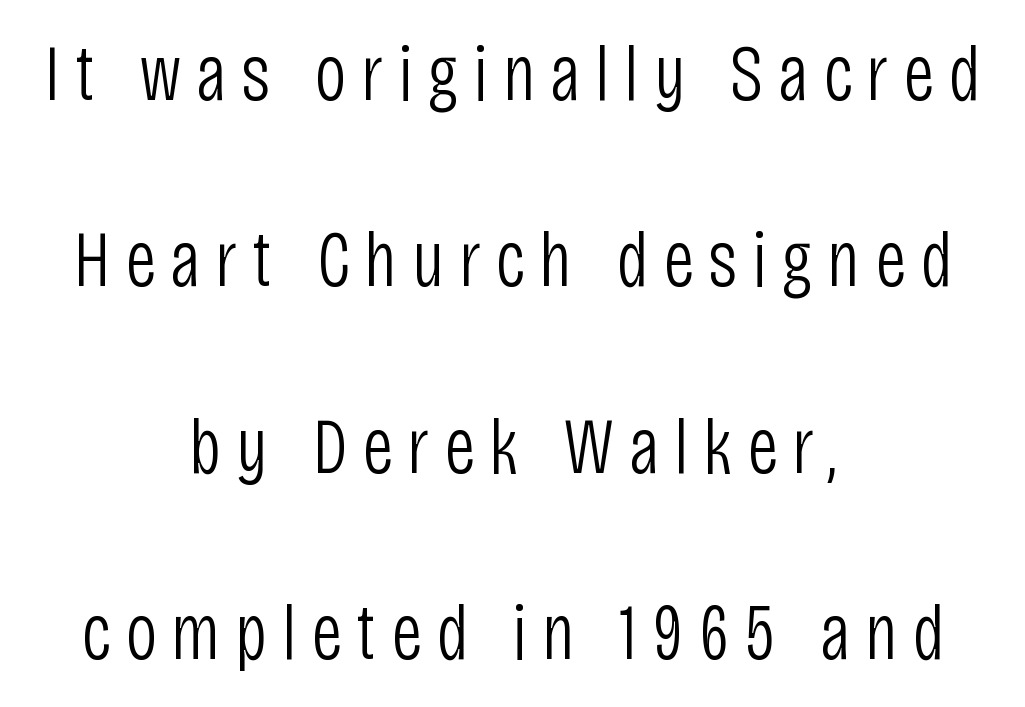
The baseline area is clear. The block of text is sparse from top to bottom, with ample space between rows. This sample has the flowing, uneven cadence of proportional lettering. Compared with a flush-left layout, this one balances lines on the center instead. The cut favours lightness, reaching ordinary text weight at its darkest. If you drew a line through each stem, it would be perfectly vertical.
